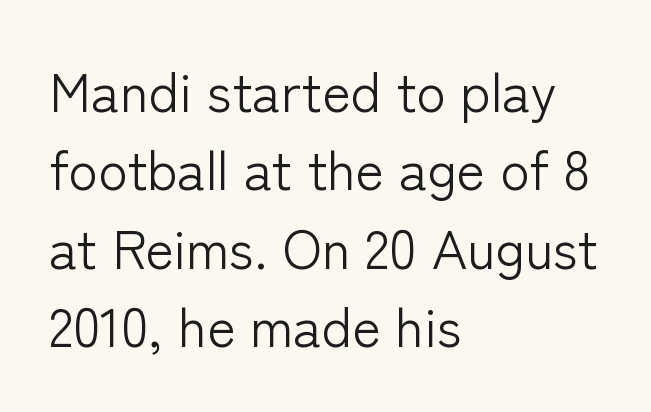
These glyphs show unthickened strokes, regular width or finer. Looks like regular typesetting: each glyph gets only the width it needs. The line texture is even and compact thanks to regular tracking. Just letters on the line, the space beneath them empty. The vertical gap from one line to the next is medium.
